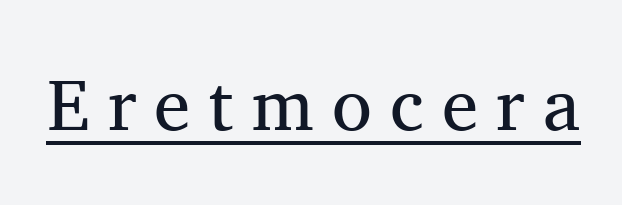
Q: Is the text bold? A: No.
Q: Is the text italic (slanted)? A: No, it is upright.
Q: Is the typeface a serif or a sans-serif typeface? A: Serif.
Q: Is the text underlined? A: Yes.
Q: Is the spacing between letters normal or unusually wide? A: Unusually wide.
Q: Width (condensed, normal, or wide)? A: Normal.
Q: Stroke contrast? A: Medium.
Q: x-height? A: Medium.
Q: Monospaced? A: No.
